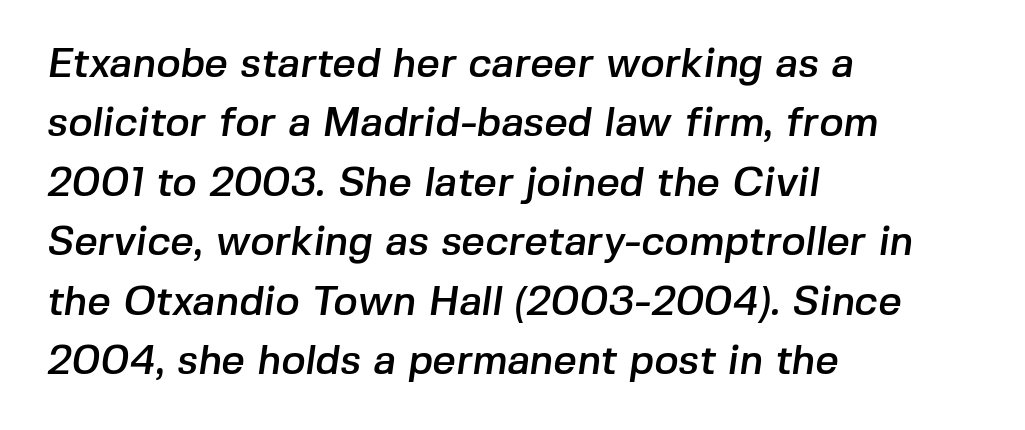
Letter spacing: default. The designer went with a sans here, leaving each stem footless. The face used here is proportionally spaced, like ordinary book or web type. Each line starts at the same left margin while the right side varies. The glyphs are unaccompanied by any horizontal stroke below them. The lines sit at an ordinary, default distance from one another.
